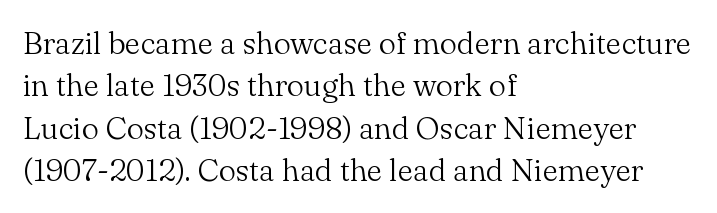
Whoever set this chose a conventional vertical rhythm. The typeface has the unassuming heft of standard copy or less. Notice how the stems are strictly vertical — no italics here. Each line starts at the same left margin while the right side varies. This rendering features lettering with no underline. Proportional: the letters do not fall into vertical columns.
